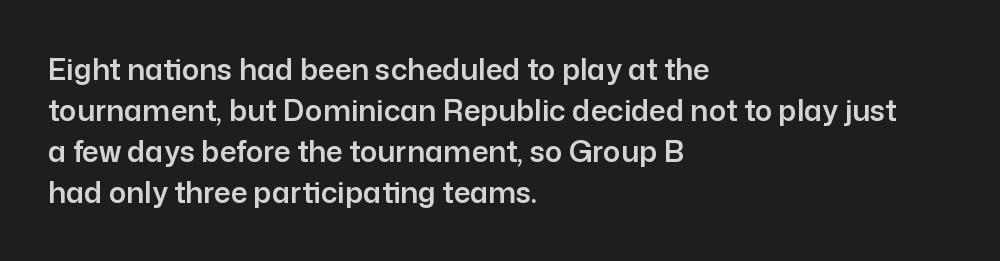
A bare baseline throughout the passage. The block of text has a typical density, with ordinary space between rows. Do the letters lean? They stand straight. The tracking reads as untouched default to a designer's eye.
